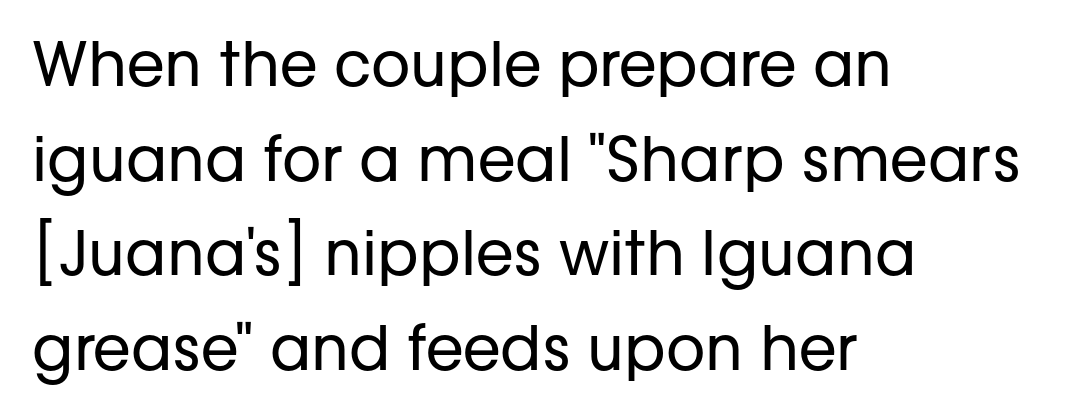
Q: Is the text bold? A: No.
Q: Is the text italic (slanted)? A: No, it is upright.
Q: Is the typeface a serif or a sans-serif typeface? A: Sans-serif.
Q: Is the text underlined? A: No.
Q: How is the paragraph aligned? A: Left-aligned.
Q: Is the spacing between letters normal or unusually wide? A: Normal.
Q: Is the spacing between lines tight, normal or loose? A: Normal.
Q: Width (condensed, normal, or wide)? A: Normal.
Q: Stroke contrast? A: Low.
Q: x-height? A: Medium.
Q: Monospaced? A: No.
